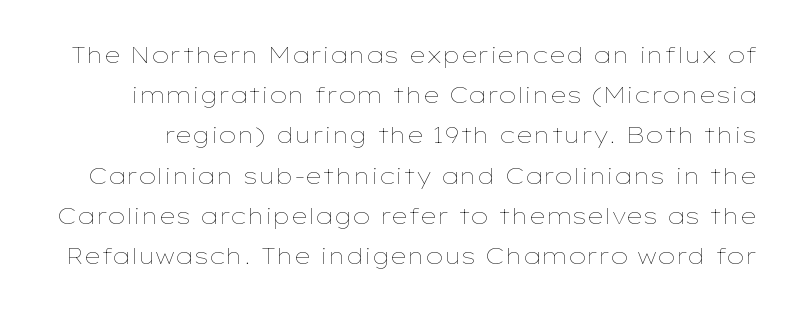
The baseline area is clear. Style check: upright. Heft: none added — not bold. The horizontal fit of the characters is conventional and even.
